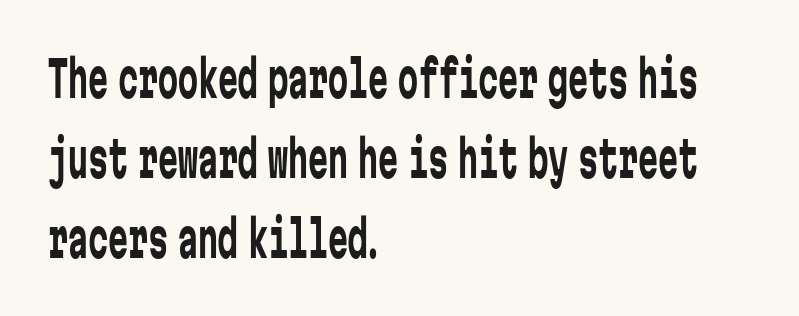
Q: Is the text bold? A: No.
Q: Is the text italic (slanted)? A: No, it is upright.
Q: Is the typeface a serif or a sans-serif typeface? A: Sans-serif.
Q: Is the text underlined? A: No.
Q: How is the paragraph aligned? A: Left-aligned.
Q: Is the spacing between letters normal or unusually wide? A: Normal.
Q: Is the spacing between lines tight, normal or loose? A: Normal.
Q: Width (condensed, normal, or wide)? A: Condensed.
Q: Stroke contrast? A: Low.
Q: x-height? A: Medium.
Q: Monospaced? A: Yes.
